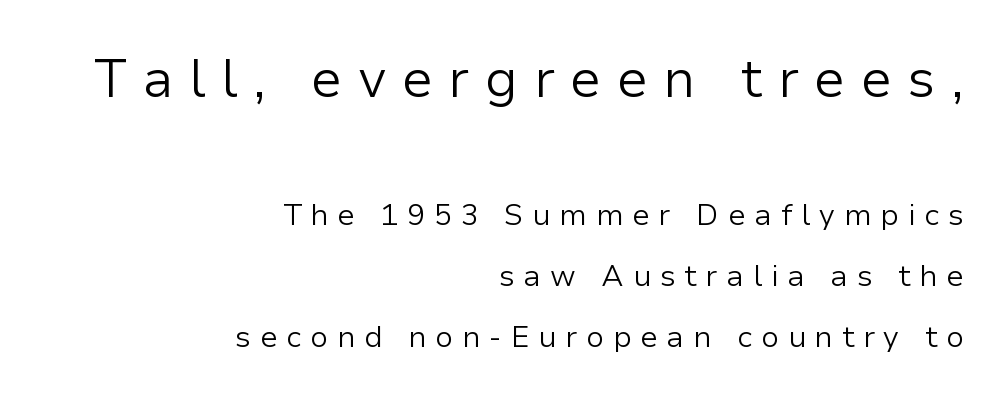
{"serif": "no", "italic": "no", "bold": "no", "weight": "light", "width": "normal", "stroke_contrast": "low", "x_height": "medium", "monospaced": "no", "underline": "no", "align": "right", "line_spacing": "loose", "line_spacing_ratio": 2.04, "letter_spacing": "wide", "letter_spacing_em": 0.29, "larger_block": "first", "size_ratio": 1.77, "glyph_px": 53}
